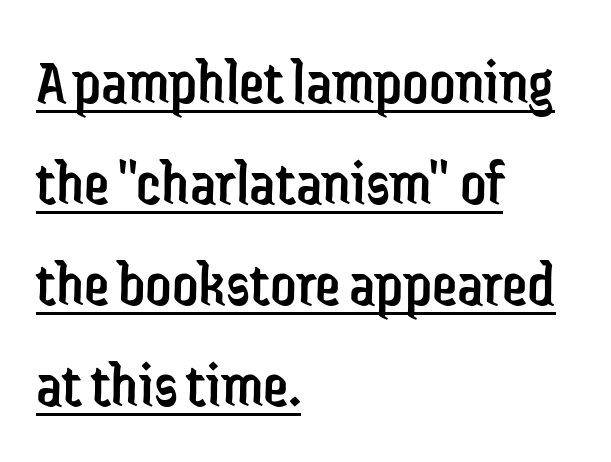
{"serif": "no", "italic": "no", "bold": "no", "weight": "regular", "width": "condensed", "stroke_contrast": "low", "x_height": "medium", "monospaced": "no", "underline": "yes", "align": "left", "line_spacing": "normal", "line_spacing_ratio": 1.58, "letter_spacing": "normal", "letter_spacing_em": 0.0, "glyph_px": 64}
